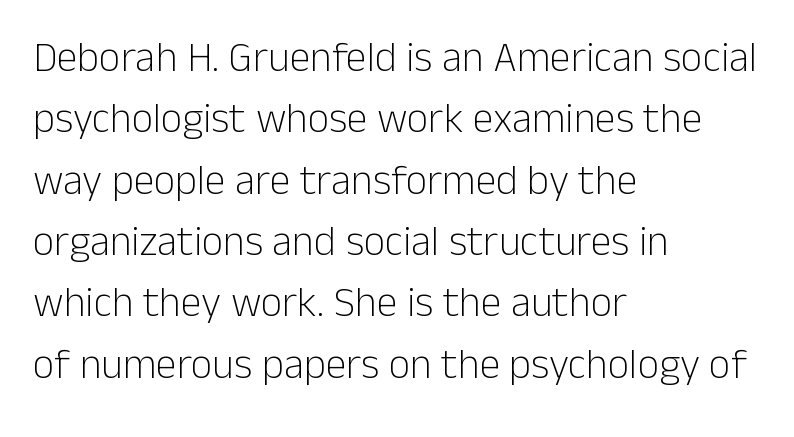
No italicization has been applied; the sample stays upright. Are there feet on the stems? There aren't — it's a sans. The rows are spaced the way most documents space them. This sample is left-justified, so line endings fall wherever the words run out. Descender tails drop into unmarked territory.
